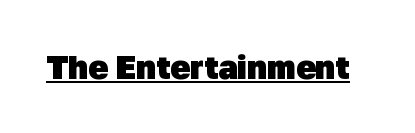
The image shows 33 px heavy sans-serif type; set normal letter spacing, underlined; low stroke contrast and a medium x-height.
